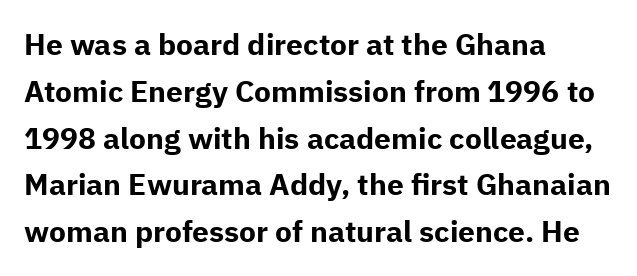
Q: Is the text bold? A: Yes.
Q: Is the text italic (slanted)? A: No, it is upright.
Q: Is the typeface a serif or a sans-serif typeface? A: Sans-serif.
Q: Is the text underlined? A: No.
Q: How is the paragraph aligned? A: Left-aligned.
Q: Is the spacing between letters normal or unusually wide? A: Normal.
Q: Is the spacing between lines tight, normal or loose? A: Normal.
Q: Width (condensed, normal, or wide)? A: Normal.
Q: Stroke contrast? A: Low.
Q: x-height? A: Medium.
Q: Monospaced? A: No.
